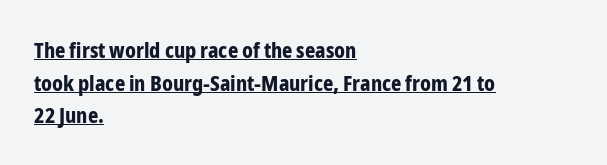
{"italic": "no", "bold": "yes", "underline": "yes", "align": "left", "line_spacing": "normal", "line_spacing_ratio": 1.48, "letter_spacing": "normal", "letter_spacing_em": 0.0, "glyph_px": 22}
